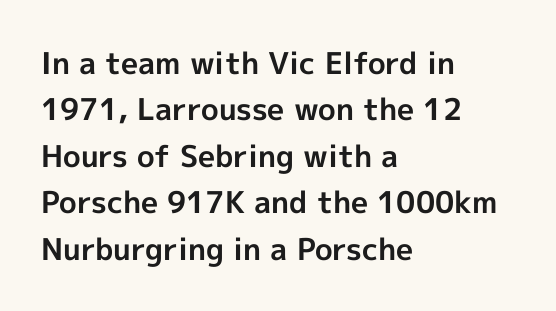
{"serif": "no", "italic": "no", "bold": "yes", "weight": "bold", "width": "normal", "x_height": "medium", "monospaced": "no", "underline": "no", "align": "left", "line_spacing": "normal", "line_spacing_ratio": 1.55, "letter_spacing": "normal", "letter_spacing_em": 0.0, "glyph_px": 30}
